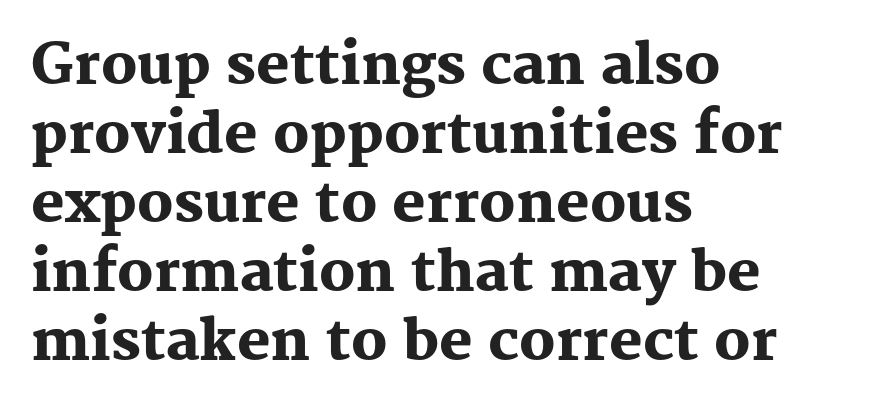
{"serif": "yes", "italic": "no", "bold": "yes", "weight": "heavy", "width": "normal", "stroke_contrast": "medium", "x_height": "medium", "monospaced": "no", "underline": "no", "align": "left", "line_spacing_ratio": 1.23, "letter_spacing": "normal", "letter_spacing_em": 0.0, "glyph_px": 56}
